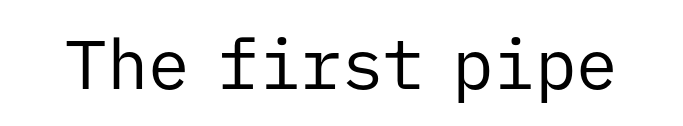
Q: Is the text bold? A: No.
Q: Is the text italic (slanted)? A: No, it is upright.
Q: Is the typeface a serif or a sans-serif typeface? A: Sans-serif.
Q: Is the text underlined? A: No.
Q: Is the spacing between letters normal or unusually wide? A: Normal.
Q: Width (condensed, normal, or wide)? A: Normal.
Q: Stroke contrast? A: Low.
Q: x-height? A: Medium.
Q: Monospaced? A: Yes.
